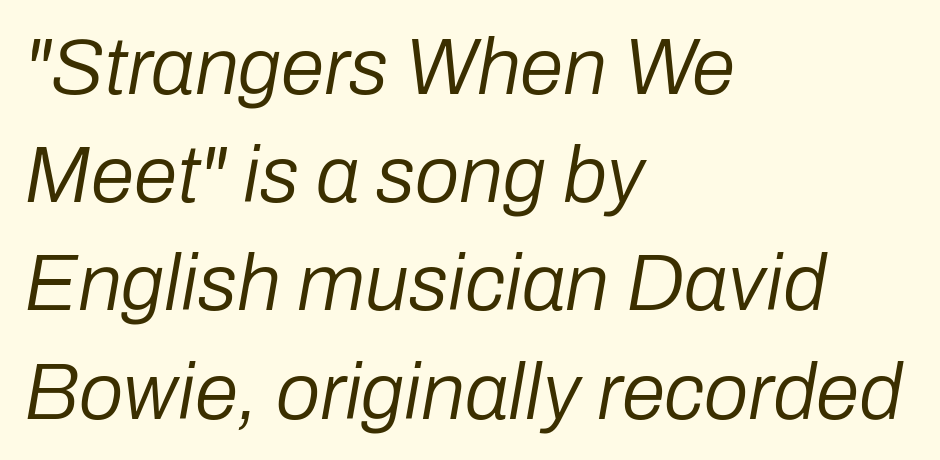
Q: Is the text bold? A: No.
Q: Is the text italic (slanted)? A: Yes, it leans right by about 10 degrees.
Q: Is the text underlined? A: No.
Q: How is the paragraph aligned? A: Left-aligned.
Q: Is the spacing between letters normal or unusually wide? A: Normal.
Q: Is the spacing between lines tight, normal or loose? A: Normal.
Q: Width (condensed, normal, or wide)? A: Normal.
Q: Stroke contrast? A: Low.
Q: x-height? A: Medium.
Q: Monospaced? A: No.
